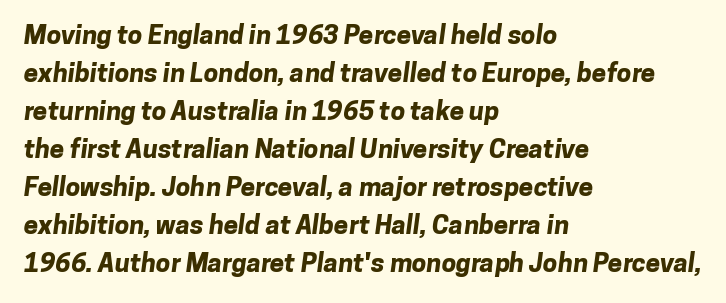
Notice how descenders clear the ascenders below comfortably — that's standard leading. Bold? Absolutely — the strokes are thick and heavy. The paragraph shown leans on its left margin. The words here are not underlined.
